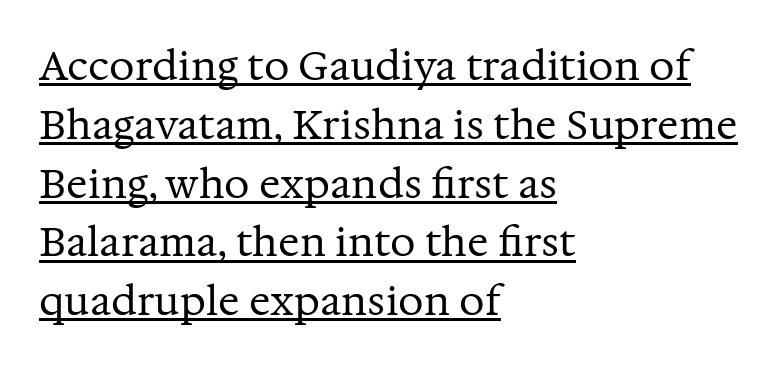
{"serif": "yes", "italic": "no", "bold": "no", "weight": "regular", "width": "normal", "stroke_contrast": "medium", "x_height": "medium", "monospaced": "no", "underline": "yes", "align": "left", "line_spacing": "normal", "line_spacing_ratio": 1.47, "letter_spacing": "normal", "letter_spacing_em": 0.0, "glyph_px": 40}
